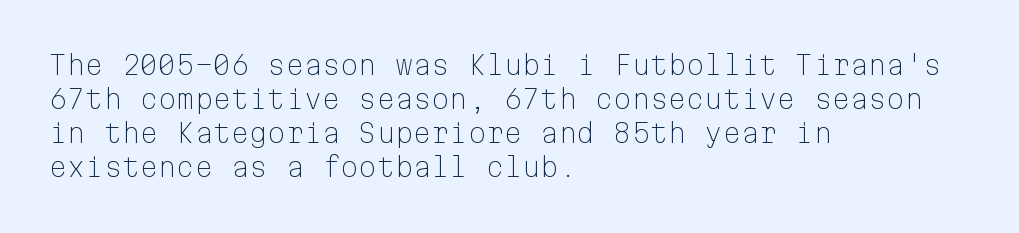
Descenders are the only things crossing below the line. All the whitespace from short lines collects on the right. Characters remain perfectly vertical along every line. The letters sit at their default tracking, neither squeezed nor spread.
